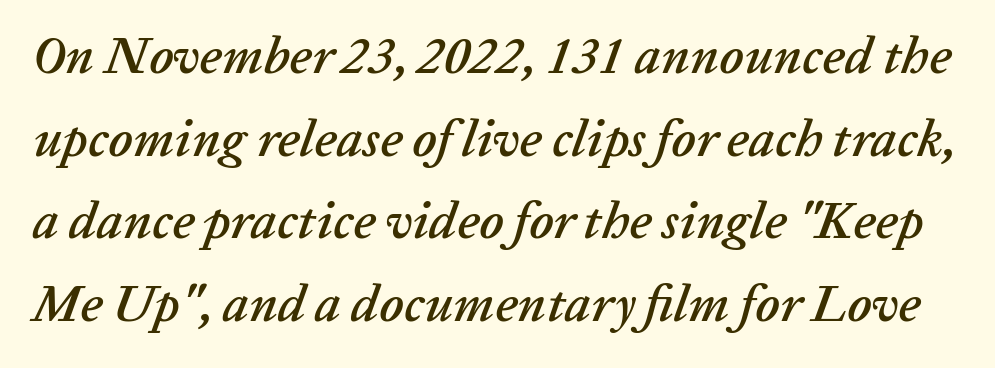
The specimen reads as italic at a glance. Proportional: the letters do not fall into vertical columns. Bare-footed words on every line. Quick note: interline space is typical. Students, note that the glyphs here touch the page at normal intervals.
